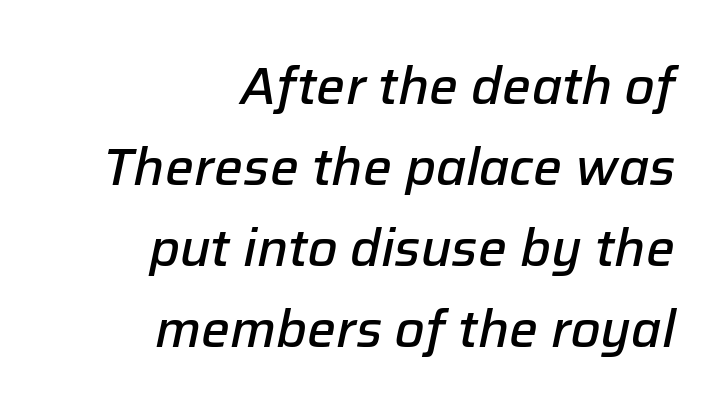
The image shows 51 px semibold type, italic (leaning right); set right-aligned, normal line spacing (1.59x), normal letter spacing, not underlined; low stroke contrast and a medium x-height.
